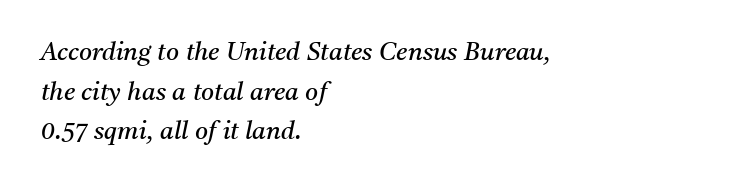
This rendering uses left alignment, leaving the right contour irregular. Line spacing here is normal. Characters follow at the spacing the type designer built in. A quiet, ordinary-to-light weight characterises the typeface. The lettering tilts uniformly, giving the passage an italic look. Check under the words: just untouched page.
